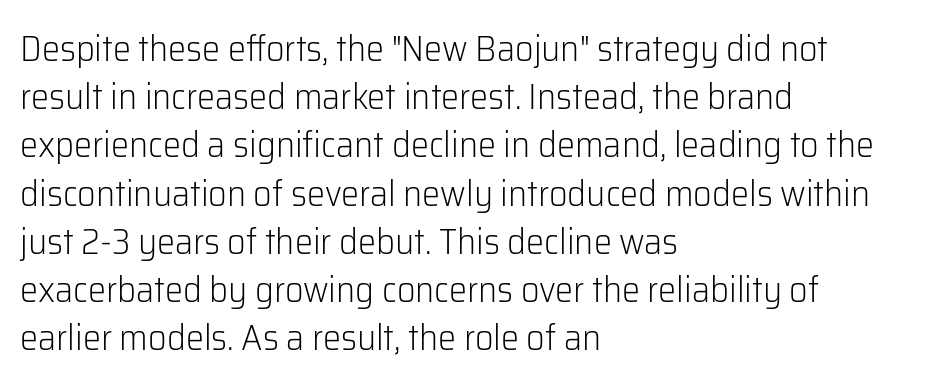
The image shows 36 px light sans-serif type, upright; set left-aligned, normal line spacing (1.34x), normal letter spacing, not underlined; low stroke contrast and a medium x-height.
